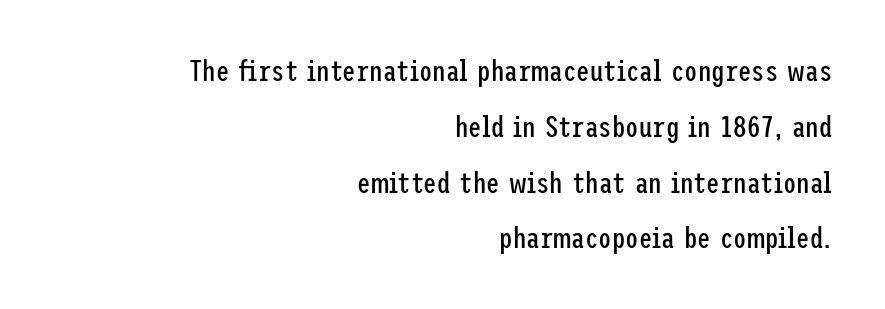
{"serif": "no", "italic": "no", "bold": "no", "weight": "regular", "width": "condensed", "stroke_contrast": "low", "x_height": "medium", "underline": "no", "align": "right", "line_spacing_ratio": 1.86, "letter_spacing": "normal", "letter_spacing_em": 0.0, "glyph_px": 30}
